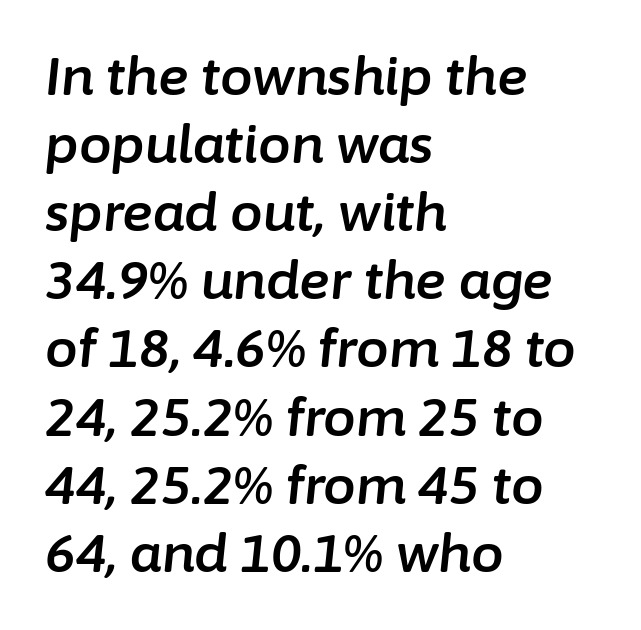
{"italic": "yes", "lean": "right", "slant_degrees": 6, "width": "normal", "stroke_contrast": "low", "x_height": "medium", "monospaced": "no", "underline": "no", "align": "left", "line_spacing": "normal", "line_spacing_ratio": 1.31, "letter_spacing": "normal", "letter_spacing_em": 0.0, "glyph_px": 52}
